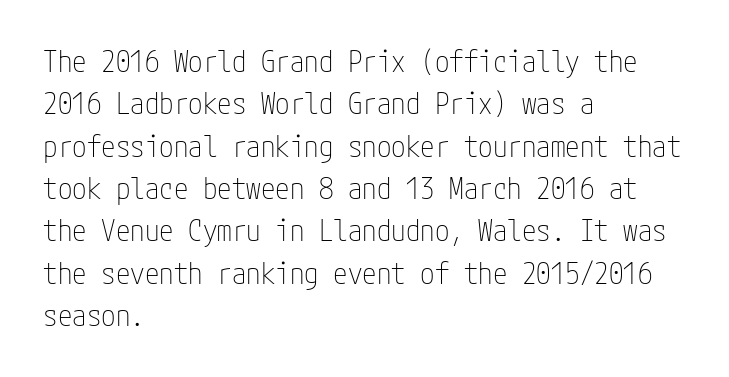
Descenders hang freely into open space. This reads as an unemphasized weight, regular at the heaviest. The face used here is a sans, in the tradition of grotesques and geometrics. This rendering uses left alignment, leaving the right contour irregular. This sample keeps an unexceptional amount of space between lines.
